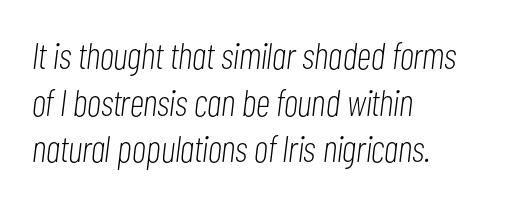
No chunkiness to these letters — they're not bold. Words float on clear page, feet unadorned. Layout note: lines flush left. A typesetter would call this proportional, since set widths differ per character.
